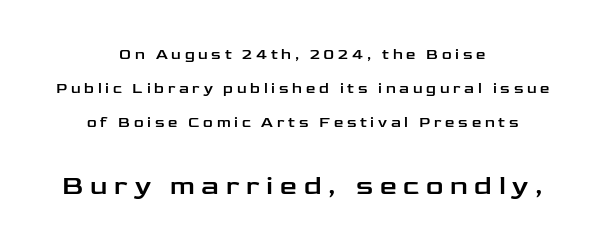
Widely set lines give the paragraph a tall, airy silhouette. The passage shown has open, widely tracked lettering throughout. Reading down the block, each line starts at a different indent, mirrored at its end. Whoever set this made the second block the dominant, larger element. Characters remain perfectly vertical along every line.
